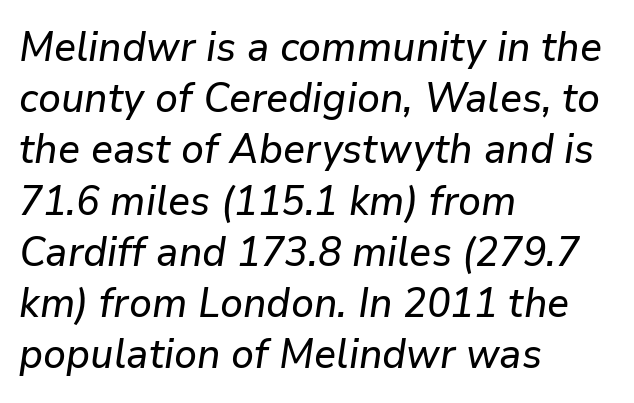
Q: Is the text italic (slanted)? A: Yes, it leans right by about 9 degrees.
Q: Is the text underlined? A: No.
Q: How is the paragraph aligned? A: Left-aligned.
Q: Is the spacing between letters normal or unusually wide? A: Normal.
Q: Is the spacing between lines tight, normal or loose? A: Normal.
Q: Width (condensed, normal, or wide)? A: Normal.
Q: Stroke contrast? A: Low.
Q: x-height? A: Medium.
Q: Monospaced? A: No.
